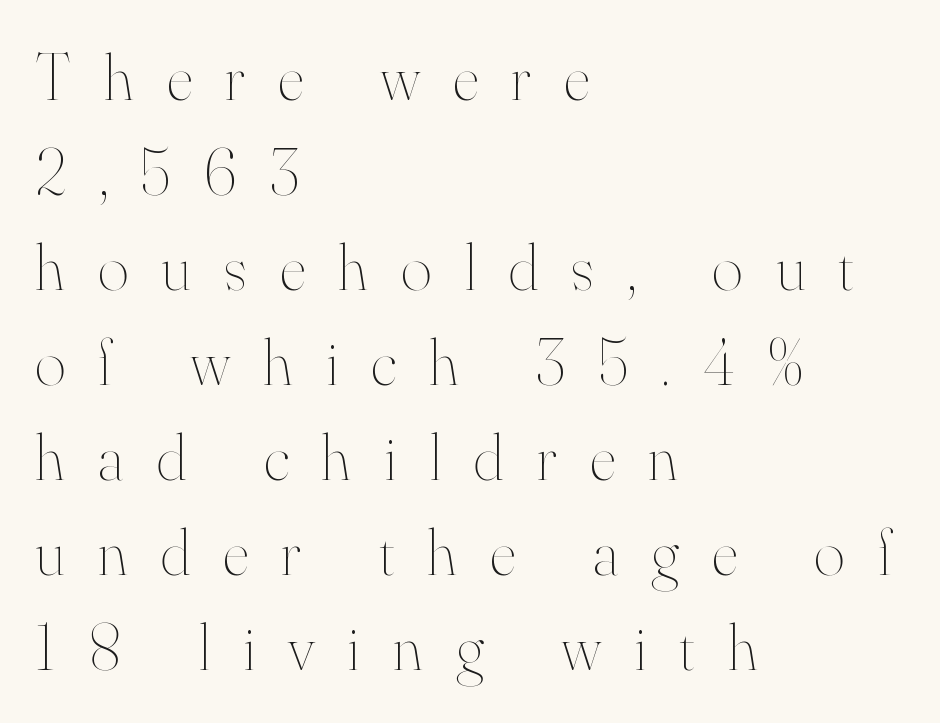
The gap between lines stays unmarked. Note the varied advance widths — an 'i' is clearly narrower than an 'm'. Between one letter and the next there's a generous, obvious gap. The lettering holds an erect, upright posture throughout. Nothing heavy about these letters — not bold at all. Horizontal bands of white between lines are of average thickness.
